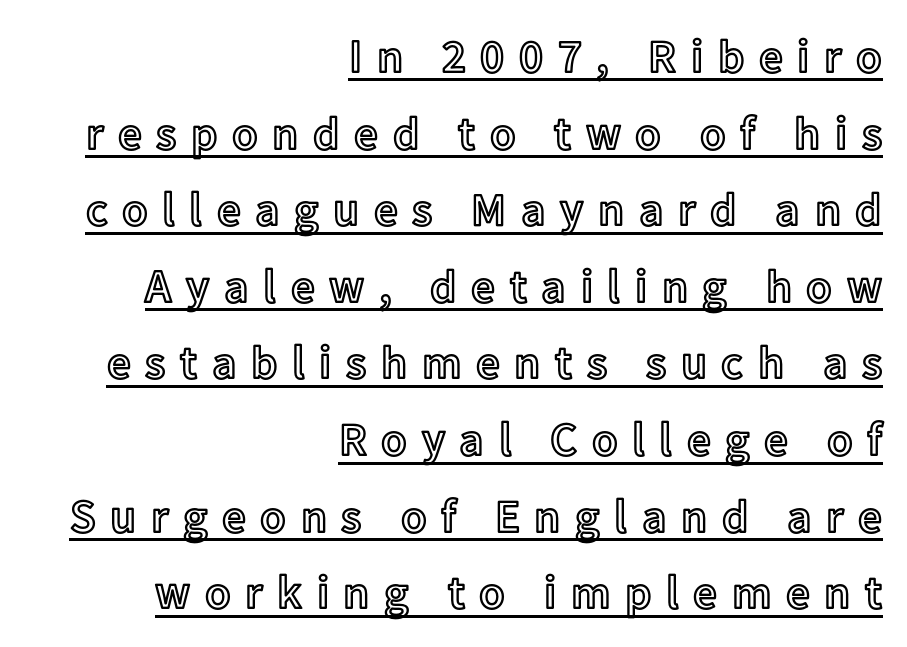
{"italic": "no", "width": "normal", "x_height": "medium", "monospaced": "no", "underline": "yes", "align": "right", "line_spacing": "normal", "line_spacing_ratio": 1.63, "letter_spacing": "wide", "letter_spacing_em": 0.31, "glyph_px": 47}
